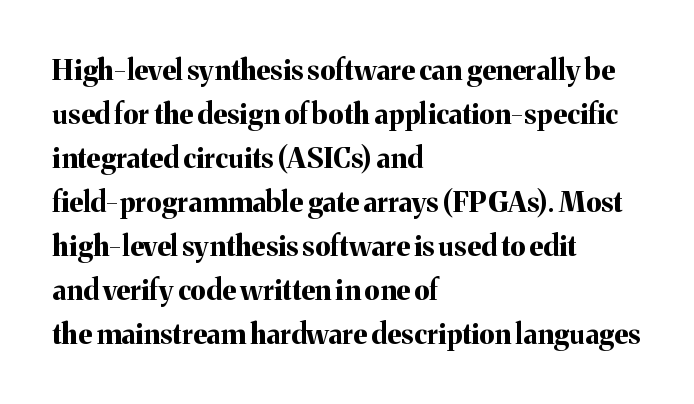
Think of a printed novel: that variable character pitch is what you see here. The gaps between neighbouring characters are ordinary and unremarkable. The space directly below the letters is spotless. The font is running at its bold setting. Vertical strokes here are truly vertical. Look at the bottom of the vertical strokes: they flare into serifs here.
